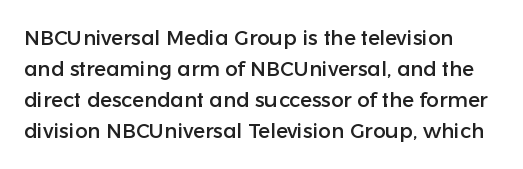
Ascenders rise straight up at ninety degrees. The rendering keeps characters at their native spacing. Regarding leading, the lines here are spaced in the standard way. Just letters on the line, the space beneath them empty.
